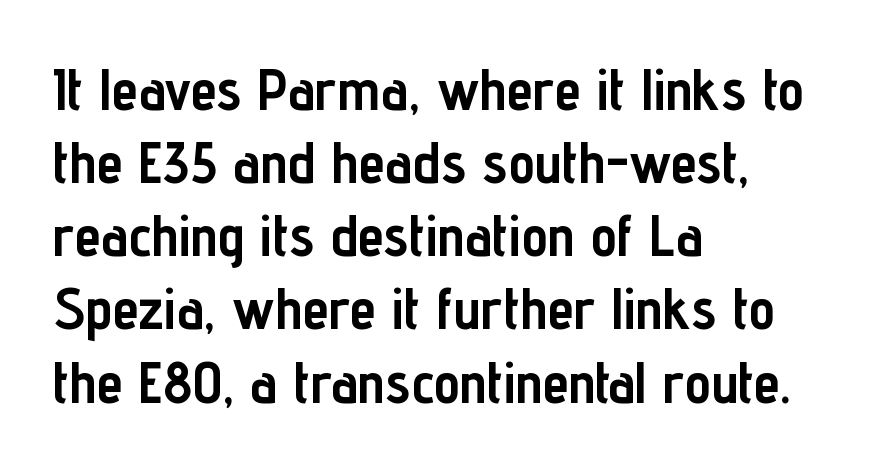
Characters remain perfectly vertical along every line. Bare-footed words on every line. Strong, thick strokes mark this as bold type. All the whitespace from short lines collects on the right. This sample uses a sans-serif face.
